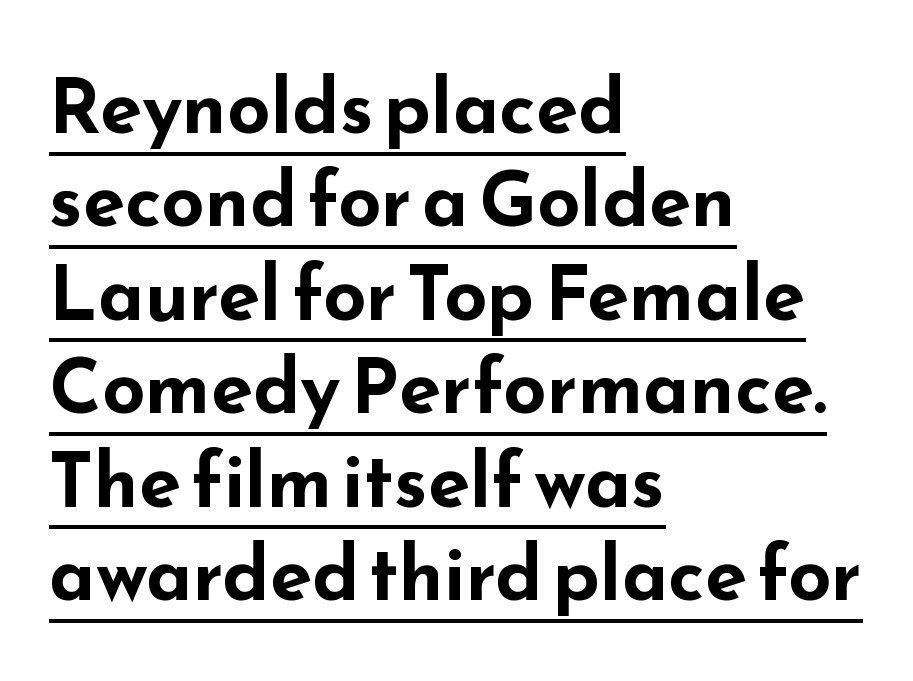
The image shows 76 px bold, wide sans-serif type, upright; set left-aligned, line spacing 1.23x, normal letter spacing, underlined; low stroke contrast and a small x-height.
